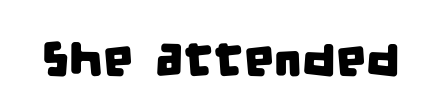
Q: Is the typeface a serif or a sans-serif typeface? A: Sans-serif.
Q: Is the text underlined? A: No.
Q: Is the spacing between letters normal or unusually wide? A: Normal.
Q: Width (condensed, normal, or wide)? A: Condensed.
Q: Stroke contrast? A: Low.
Q: x-height? A: Large.
Q: Monospaced? A: No.
